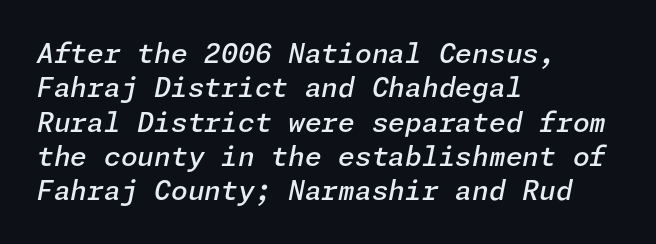
The image shows 27 px text type, italic (leaning right); set left-aligned, normal line spacing (1.27x), normal letter spacing, not underlined.
